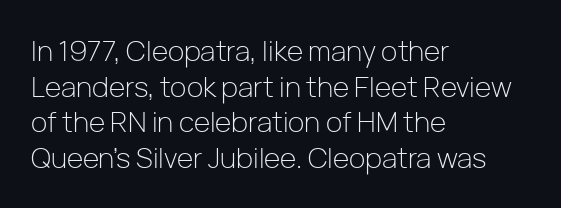
Q: Is the text bold? A: No.
Q: Is the text italic (slanted)? A: No, it is upright.
Q: Is the typeface a serif or a sans-serif typeface? A: Sans-serif.
Q: Is the text underlined? A: No.
Q: How is the paragraph aligned? A: Left-aligned.
Q: Is the spacing between letters normal or unusually wide? A: Normal.
Q: Is the spacing between lines tight, normal or loose? A: Normal.
Q: Width (condensed, normal, or wide)? A: Normal.
Q: Stroke contrast? A: Low.
Q: x-height? A: Medium.
Q: Monospaced? A: No.
